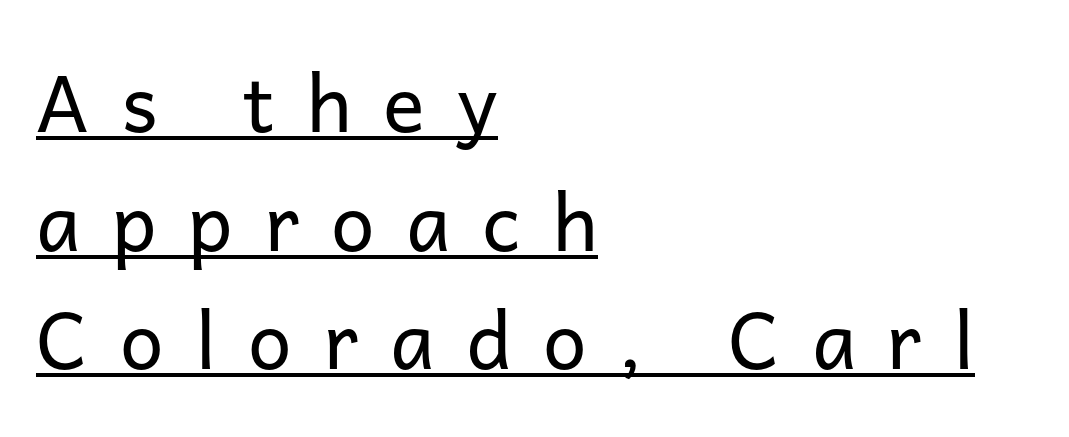
{"serif": "no", "italic": "no", "bold": "no", "weight": "regular", "width": "normal", "stroke_contrast": "low", "x_height": "medium", "monospaced": "no", "underline": "yes", "align": "left", "line_spacing": "normal", "line_spacing_ratio": 1.52, "letter_spacing": "wide", "letter_spacing_em": 0.41, "glyph_px": 78}
